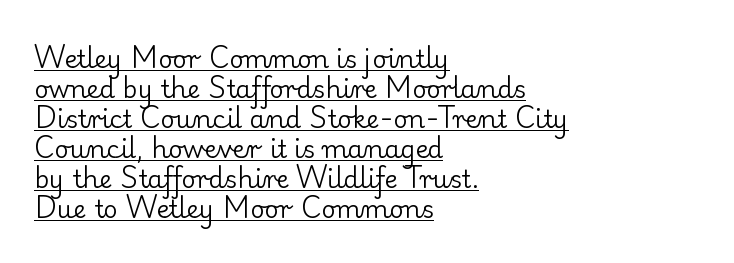
The image shows 25 px text type, upright; set left-aligned, line spacing 1.2x, normal letter spacing, underlined.
